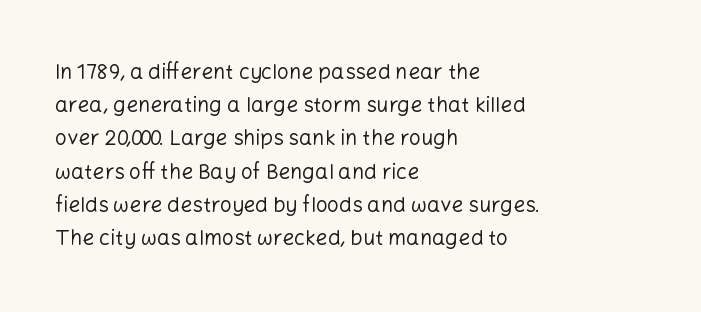
{"italic": "no", "bold": "no", "underline": "no", "align": "left", "line_spacing": "normal", "line_spacing_ratio": 1.58, "letter_spacing": "normal", "letter_spacing_em": 0.0, "glyph_px": 21}
